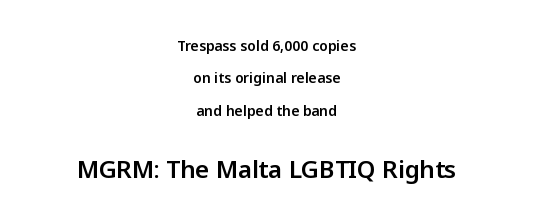
The image shows 24 px text type, upright; set centered, loose line spacing (2.31x), normal letter spacing, not underlined; the second (bottom) block is 1.71x larger.
